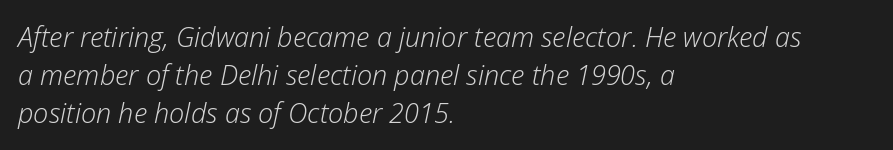
The image shows 27 px text type, italic (leaning right); set left-aligned, normal line spacing (1.41x), normal letter spacing, not underlined.
